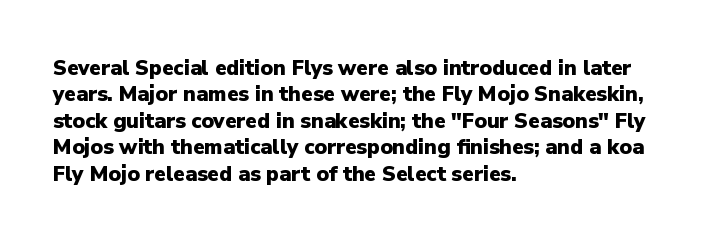
{"italic": "no", "bold": "yes", "underline": "no", "align": "left", "line_spacing": "normal", "line_spacing_ratio": 1.26, "letter_spacing": "normal", "letter_spacing_em": 0.0, "glyph_px": 21}
